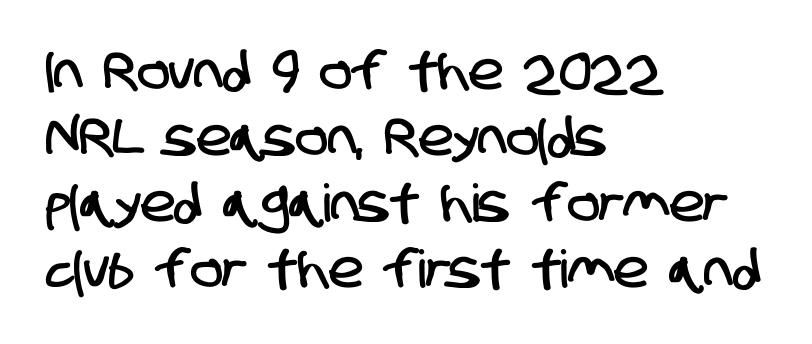
The image shows 52 px condensed sans-serif type; set left-aligned, normal line spacing (1.27x), normal letter spacing, not underlined; low stroke contrast and a large x-height.
